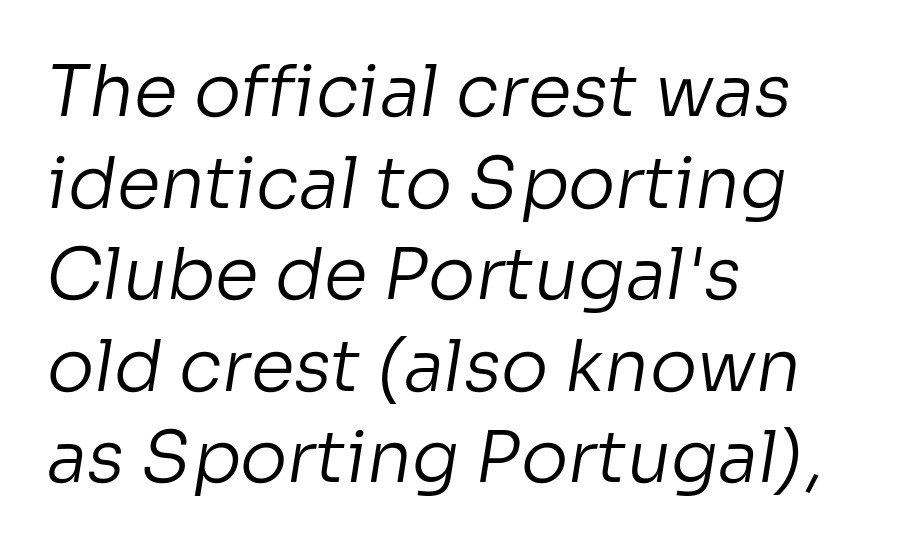
The image shows 71 px regular-weight sans-serif type; set left-aligned, normal line spacing (1.29x), normal letter spacing, not underlined; low stroke contrast and a medium x-height.
